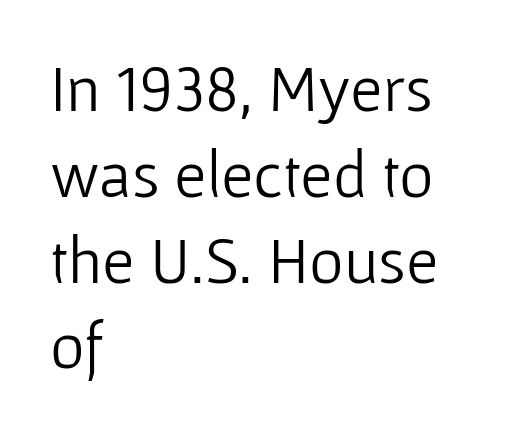
{"serif": "no", "italic": "no", "bold": "no", "weight": "light", "width": "normal", "stroke_contrast": "low", "x_height": "medium", "monospaced": "no", "underline": "no", "align": "left", "line_spacing": "normal", "line_spacing_ratio": 1.3, "letter_spacing": "normal", "letter_spacing_em": 0.0, "glyph_px": 66}
